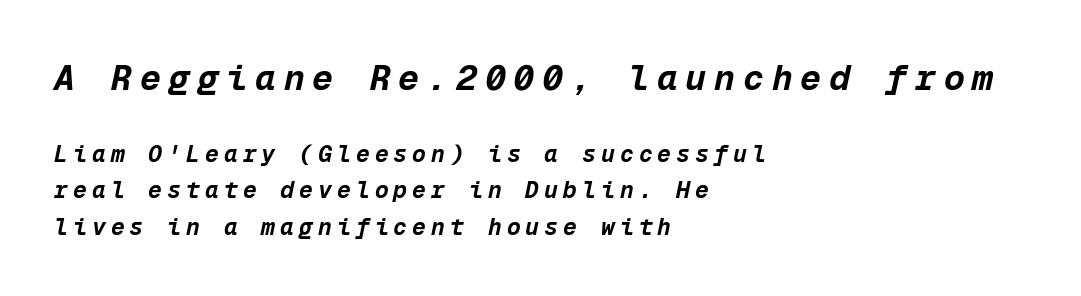
Q: Is the text bold? A: Yes.
Q: Is the text italic (slanted)? A: Yes, it leans right by about 12 degrees.
Q: Is the text underlined? A: No.
Q: How is the paragraph aligned? A: Left-aligned.
Q: Is the spacing between letters normal or unusually wide? A: Unusually wide.
Q: Is the spacing between lines tight, normal or loose? A: Normal.
Q: Which block of text is set in a larger size, the first (top) or the second (bottom)? A: The first (top) one.
Q: Width (condensed, normal, or wide)? A: Normal.
Q: Stroke contrast? A: Low.
Q: x-height? A: Medium.
Q: Monospaced? A: Yes.
